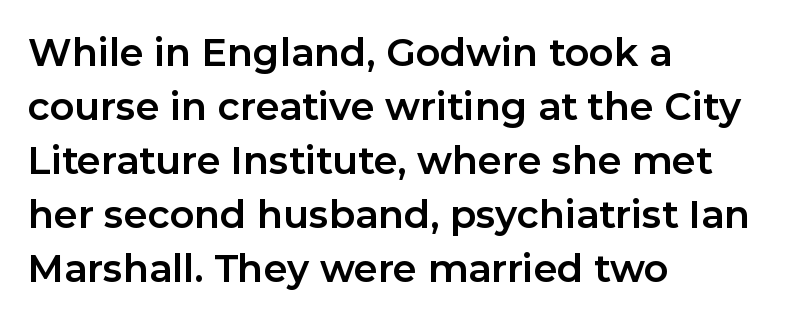
Italic? Not at all — the glyphs are vertical. Here the glyphs are tracked normally, forming tight word shapes. Is this a sans? Yes — the strokes have no serifs. Decoration check: the copy has no underline. The rendering anchors every line to the left-hand side. Proportional: the letters do not fall into vertical columns.
